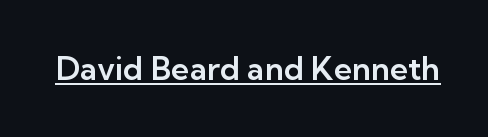
{"serif": "no", "italic": "no", "width": "normal", "stroke_contrast": "low", "x_height": "medium", "monospaced": "no", "underline": "yes", "letter_spacing": "normal", "letter_spacing_em": 0.0, "glyph_px": 32}
